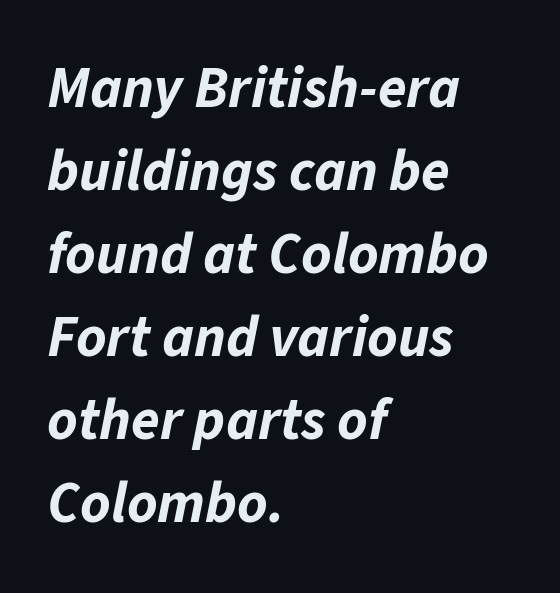
The image shows 58 px bold type, italic (leaning right); set left-aligned, normal line spacing (1.43x), normal letter spacing, not underlined; low stroke contrast and a medium x-height.
